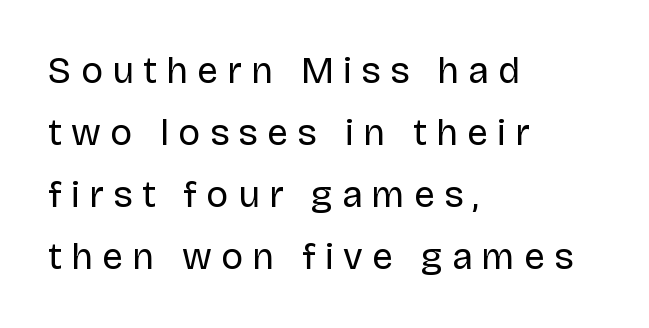
{"serif": "no", "italic": "no", "bold": "no", "weight": "regular", "width": "normal", "stroke_contrast": "low", "x_height": "large", "monospaced": "no", "underline": "no", "align": "left", "line_spacing": "normal", "line_spacing_ratio": 1.68, "letter_spacing": "wide", "letter_spacing_em": 0.25, "glyph_px": 37}
